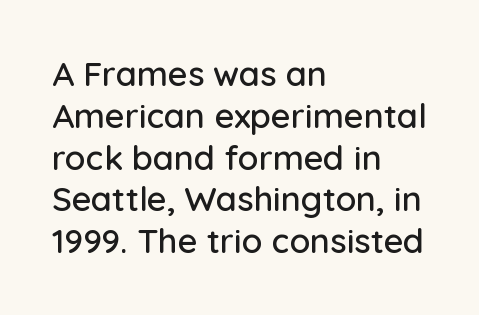
The image shows 34 px sans-serif type, upright; set left-aligned, line spacing 1.23x, normal letter spacing, not underlined; low stroke contrast and a medium x-height.
